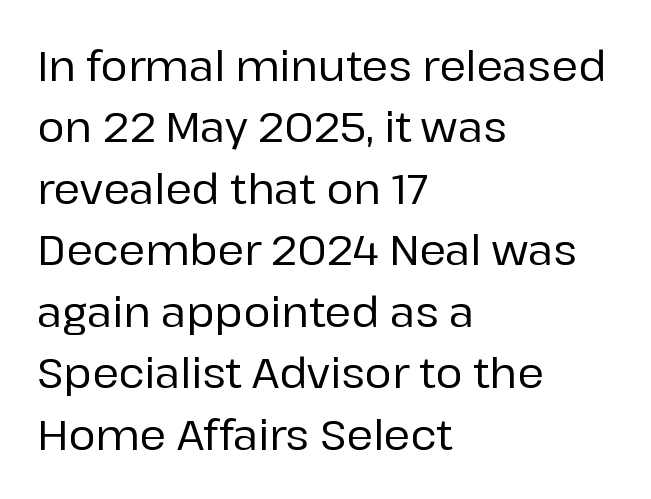
{"serif": "no", "italic": "no", "width": "normal", "stroke_contrast": "low", "x_height": "medium", "monospaced": "no", "underline": "no", "align": "left", "line_spacing": "normal", "line_spacing_ratio": 1.5, "letter_spacing": "normal", "letter_spacing_em": 0.0, "glyph_px": 41}
